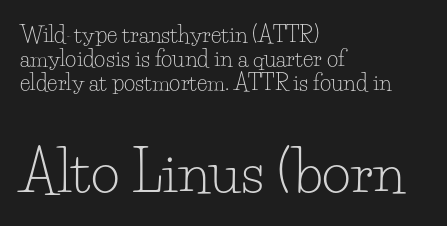
The image shows 56 px light serif type, upright; set left-aligned, tight line spacing (1.09x), normal letter spacing, not underlined; the second (bottom) block is 2.55x larger; low stroke contrast and a small x-height.
